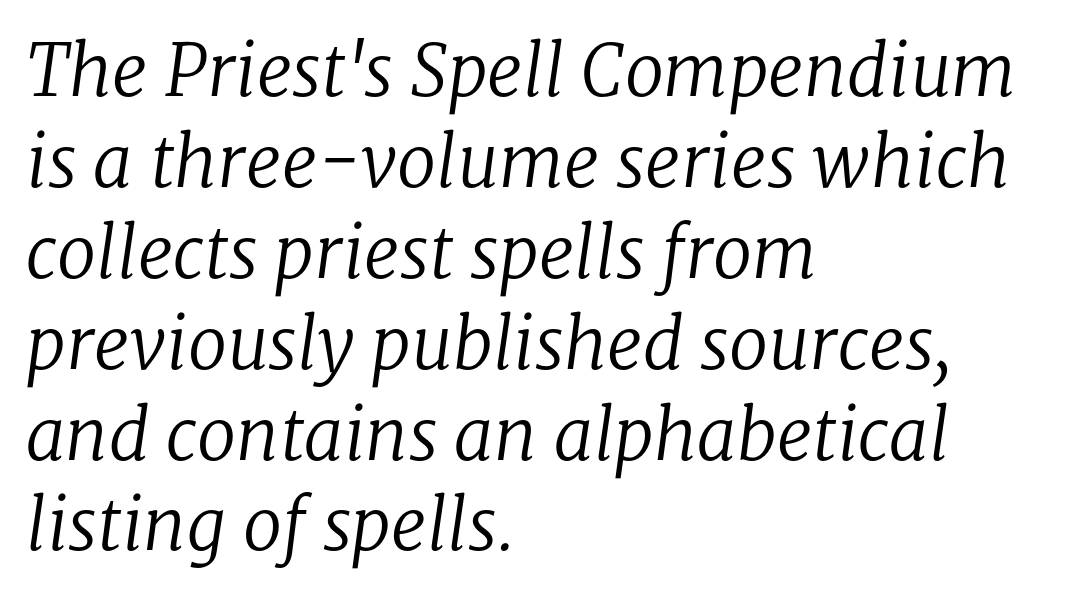
{"serif": "yes", "italic": "yes", "lean": "right", "slant_degrees": 8, "bold": "no", "weight": "regular", "width": "normal", "stroke_contrast": "low", "x_height": "medium", "monospaced": "no", "underline": "no", "align": "left", "line_spacing": "normal", "line_spacing_ratio": 1.28, "letter_spacing": "normal", "letter_spacing_em": 0.0, "glyph_px": 71}
